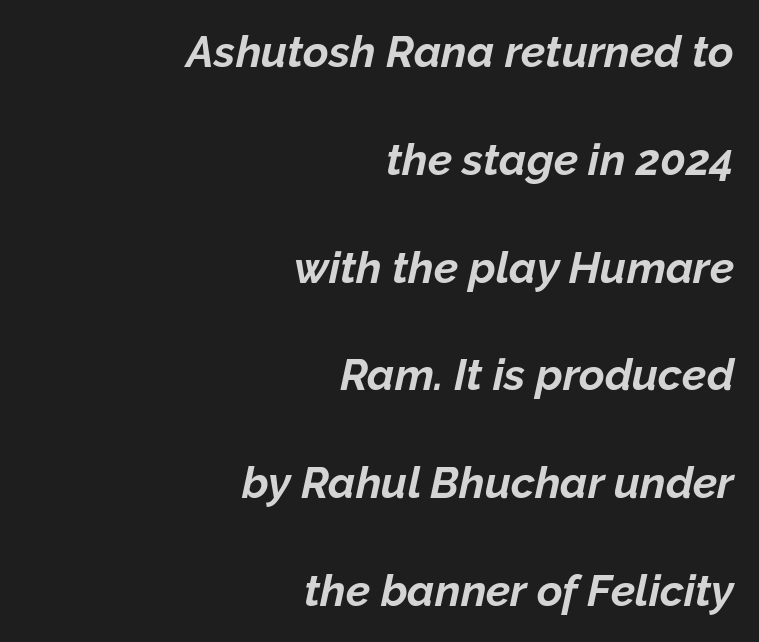
Q: Is the text bold? A: Yes.
Q: Is the text italic (slanted)? A: Yes, it leans right by about 12 degrees.
Q: Is the text underlined? A: No.
Q: How is the paragraph aligned? A: Right-aligned.
Q: Is the spacing between letters normal or unusually wide? A: Normal.
Q: Is the spacing between lines tight, normal or loose? A: Loose.
Q: Width (condensed, normal, or wide)? A: Normal.
Q: Stroke contrast? A: Low.
Q: x-height? A: Medium.
Q: Monospaced? A: No.
